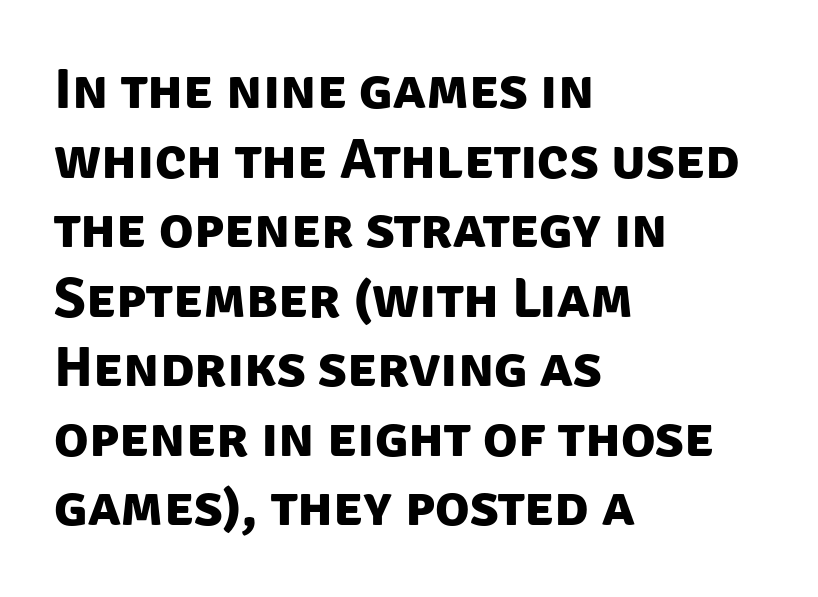
{"serif": "no", "bold": "yes", "weight": "bold", "width": "normal", "stroke_contrast": "low", "x_height": "large", "monospaced": "no", "underline": "no", "align": "left", "line_spacing_ratio": 1.22, "letter_spacing": "normal", "letter_spacing_em": 0.0, "glyph_px": 57}
